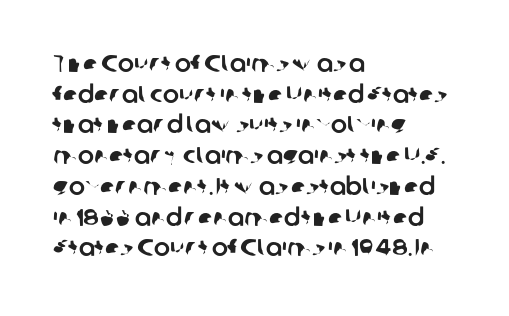
Q: Is the text underlined? A: No.
Q: How is the paragraph aligned? A: Left-aligned.
Q: Is the spacing between letters normal or unusually wide? A: Normal.
Q: Is the spacing between lines tight, normal or loose? A: Normal.
